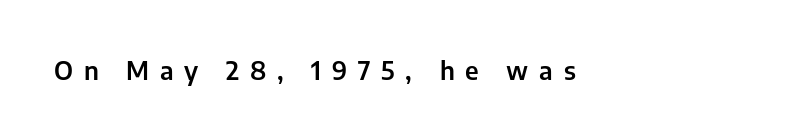
Ascenders rise straight up at ninety degrees. The foot of each line stays bare and open. Short note: letters widely spaced.
